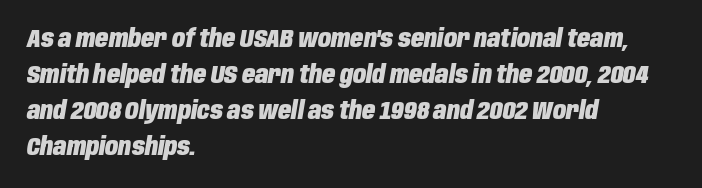
The image shows 24 px bold type, italic (leaning right); set left-aligned, normal line spacing (1.5x), normal letter spacing, not underlined.
